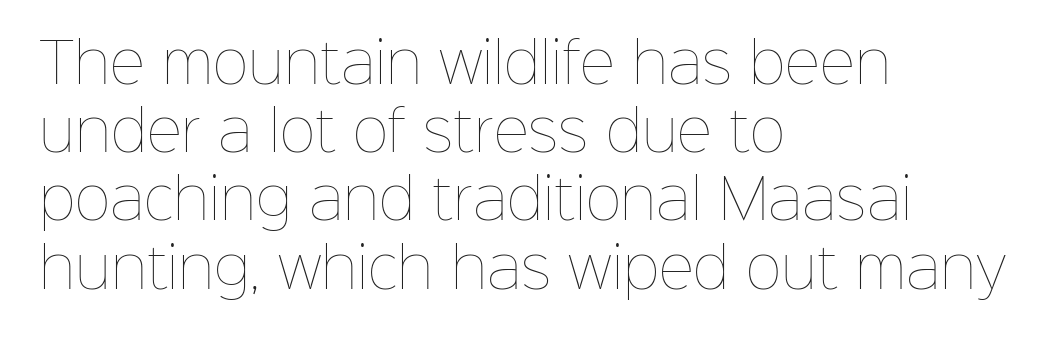
Is there any slant? The stems are plumb. The letters advance in unequal steps, a hallmark of proportional type. This rendering uses left alignment, leaving the right contour irregular. A typesetter would call this zero additional tracking. The strip under each line holds only bare page. Nothing heavy about these letters — not bold at all.
